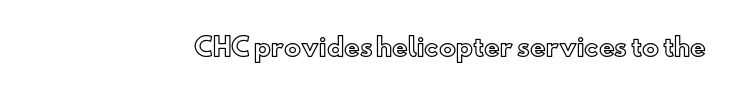
{"italic": "no", "underline": "no", "letter_spacing": "normal", "letter_spacing_em": 0.0, "glyph_px": 24}
